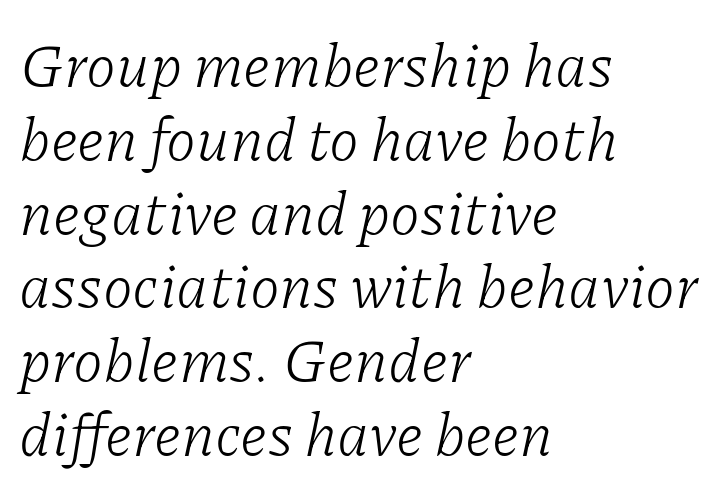
{"serif": "yes", "italic": "yes", "lean": "right", "slant_degrees": 11, "bold": "no", "weight": "light", "width": "normal", "stroke_contrast": "low", "x_height": "medium", "monospaced": "no", "underline": "no", "align": "left", "line_spacing_ratio": 1.21, "letter_spacing": "normal", "letter_spacing_em": 0.0, "glyph_px": 61}
